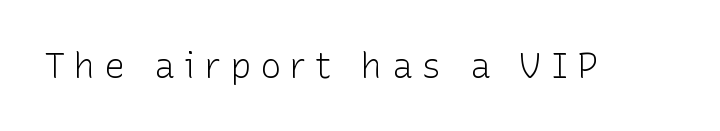
Does the lettering tilt? It doesn't — this is upright. The letters carry no serifs — their stems end cleanly without finishing strokes. Each row of text sits above clean, open space. The letterforms stand isolated, each surrounded by extra space.
